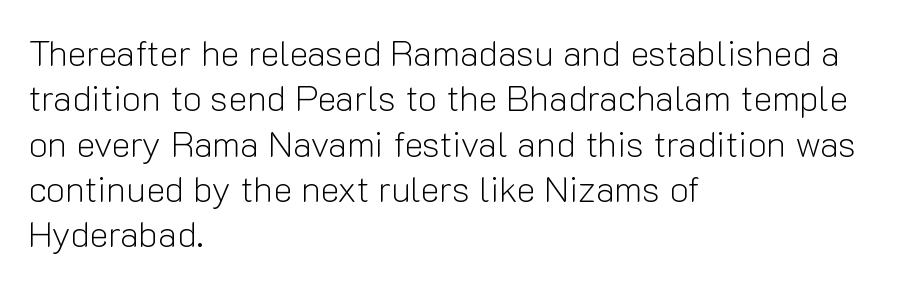
The image shows 36 px light sans-serif type, upright; set left-aligned, normal line spacing (1.26x), normal letter spacing, not underlined; low stroke contrast and a medium x-height.
